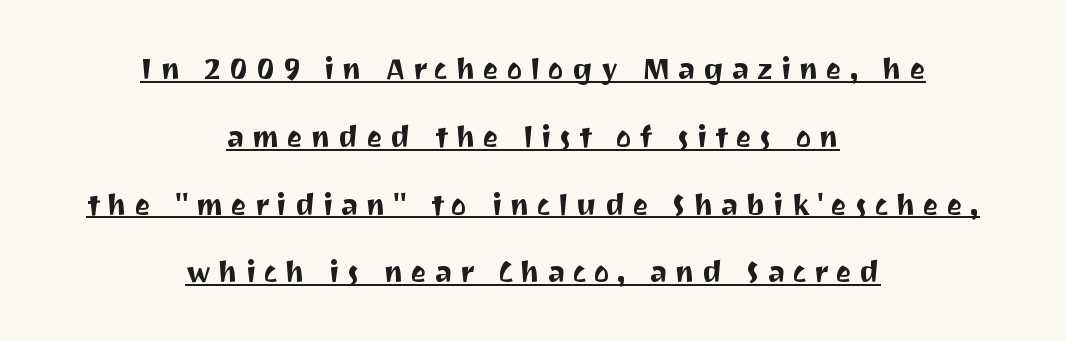
The image shows 30 px sans-serif type, upright; set centered, loose line spacing (2.26x), unusually wide letter spacing (+0.25 em), underlined; medium stroke contrast and a medium x-height.
